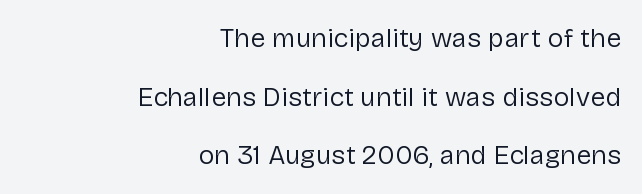
The image shows 27 px text type, upright; set right-aligned, loose line spacing (2.17x), normal letter spacing, not underlined.
